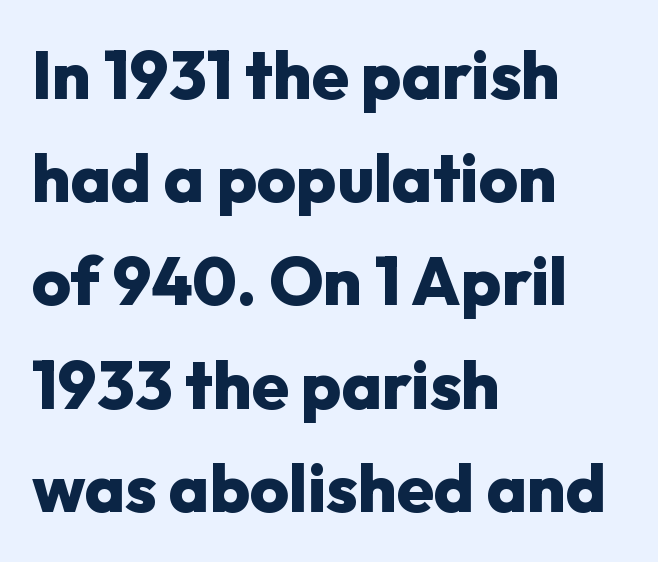
Q: Is the text bold? A: Yes.
Q: Is the text italic (slanted)? A: No, it is upright.
Q: Is the typeface a serif or a sans-serif typeface? A: Sans-serif.
Q: Is the text underlined? A: No.
Q: How is the paragraph aligned? A: Left-aligned.
Q: Is the spacing between letters normal or unusually wide? A: Normal.
Q: Is the spacing between lines tight, normal or loose? A: Normal.
Q: Width (condensed, normal, or wide)? A: Normal.
Q: Stroke contrast? A: Low.
Q: x-height? A: Medium.
Q: Monospaced? A: No.
